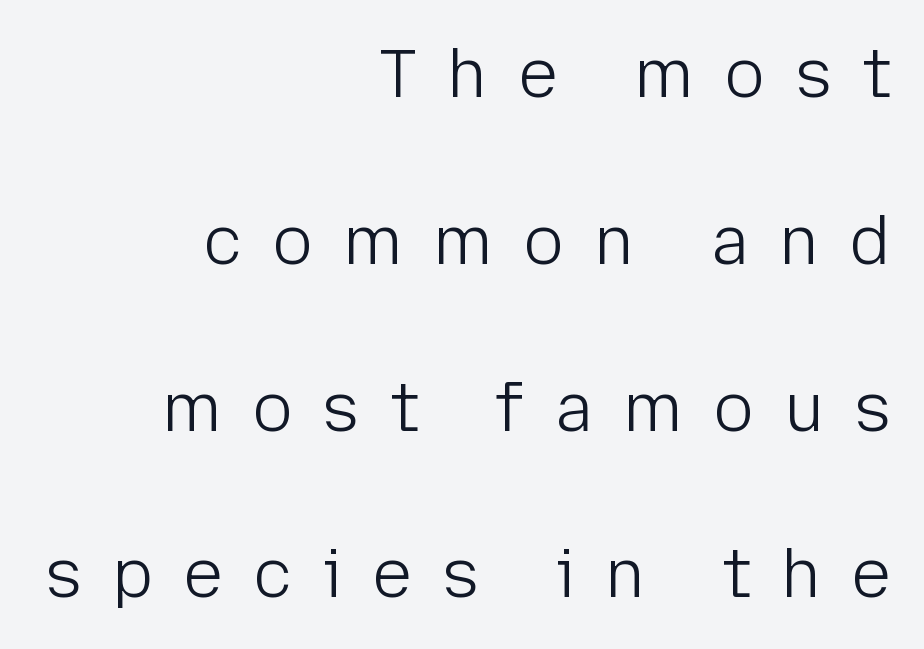
Q: Is the text bold? A: No.
Q: Is the text italic (slanted)? A: No, it is upright.
Q: Is the typeface a serif or a sans-serif typeface? A: Sans-serif.
Q: Is the text underlined? A: No.
Q: How is the paragraph aligned? A: Right-aligned.
Q: Is the spacing between letters normal or unusually wide? A: Unusually wide.
Q: Is the spacing between lines tight, normal or loose? A: Loose.
Q: Width (condensed, normal, or wide)? A: Normal.
Q: Stroke contrast? A: Low.
Q: x-height? A: Medium.
Q: Monospaced? A: No.
